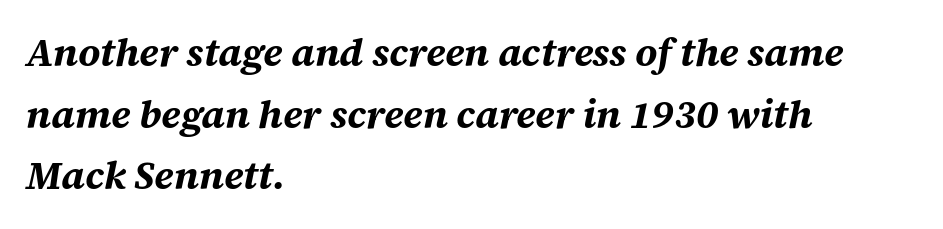
The image shows 39 px bold type, italic (leaning right); set left-aligned, normal line spacing (1.58x), normal letter spacing, not underlined; medium stroke contrast and a large x-height.
